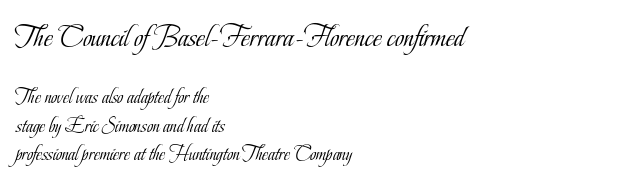
Serifs: yes, visible at the terminals of the letterforms. Block one is the big one; block two sits smaller underneath. Does the leading feel generous? No, just average. The zone under the glyphs is completely vacant. Bold? No — there's no thickening of the strokes. The lines in this sample share a left origin and differ only in where they stop.
